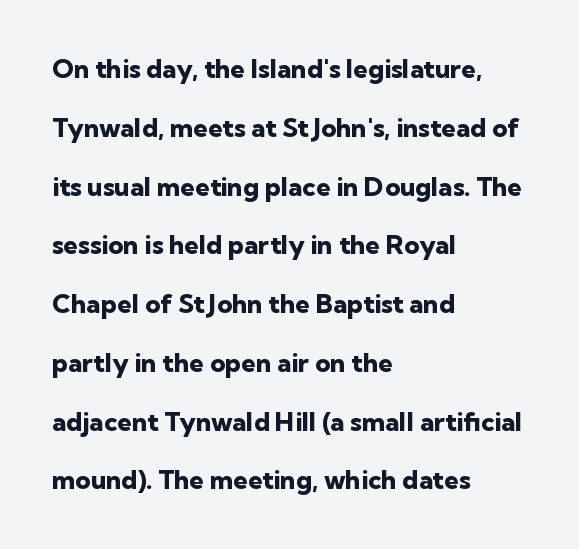
Visually the block forms a straight wall on the left and a jagged coastline on the right. Observe the ordinary spacing: letters are neighbours, not strangers. Vertical spacing — loose. These words are printed bold, with thick strokes throughout. The strip under each line holds only bare page. Does the lettering tilt? It doesn't — this is upright.
